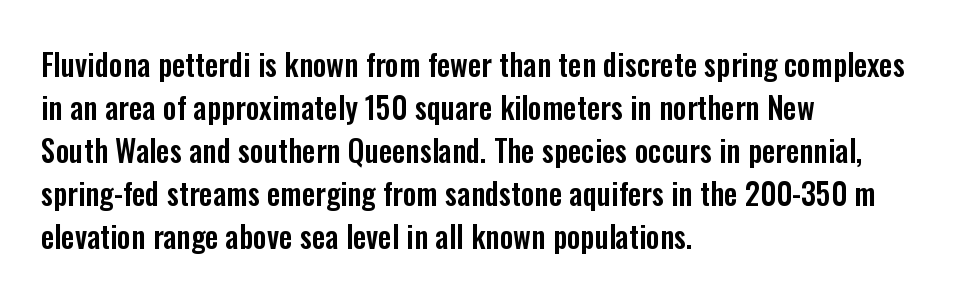
The image shows 30 px condensed sans-serif type, upright; set left-aligned, normal line spacing (1.43x), normal letter spacing, not underlined; low stroke contrast and a medium x-height.
